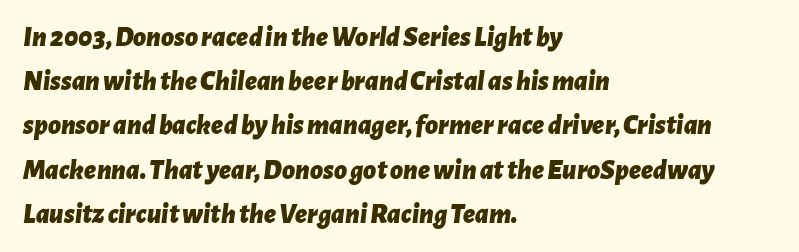
The image shows 28 px bold type, italic (leaning right); set left-aligned, normal line spacing (1.58x), normal letter spacing, not underlined; low stroke contrast and a medium x-height.
